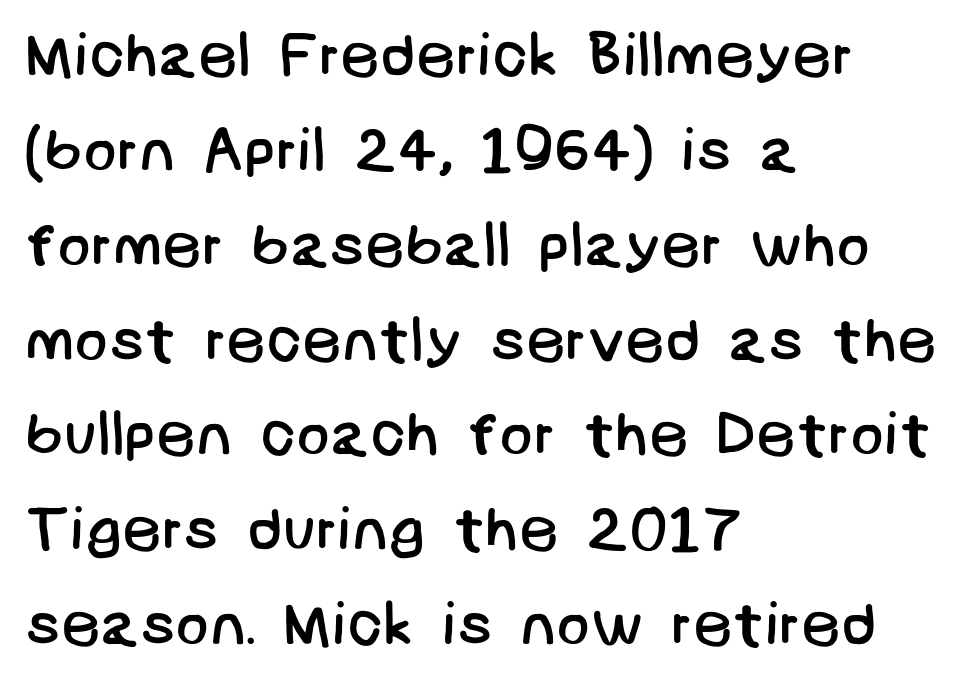
The image shows 62 px regular-weight sans-serif type; set left-aligned, normal line spacing (1.53x), normal letter spacing, not underlined; low stroke contrast and a large x-height.
